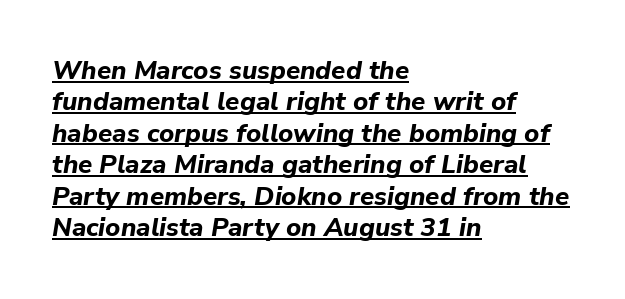
Compared with typical body copy, the letter spacing here is the same. Posture: slanted. The sample's only ornament is a line tracing under the words. Heavy-handed strokes throughout: this text is bold. Visually the block forms a straight wall on the left and a jagged coastline on the right.
